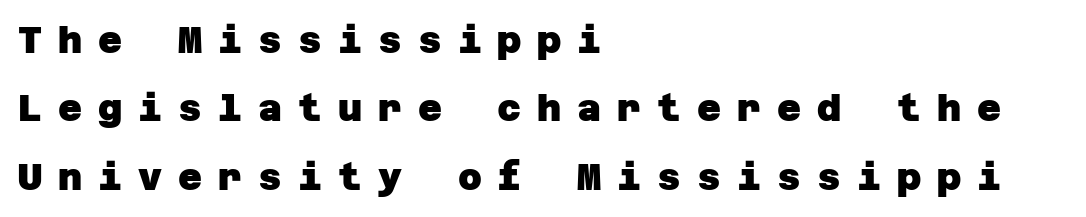
Does the weight exceed regular? Yes, all the way to bold. The line texture is sparse and dotted thanks to wide tracking. Lines of text with bare space underneath. The rendering anchors every line to the left-hand side. Typographically, this falls in the sans-serif category.
